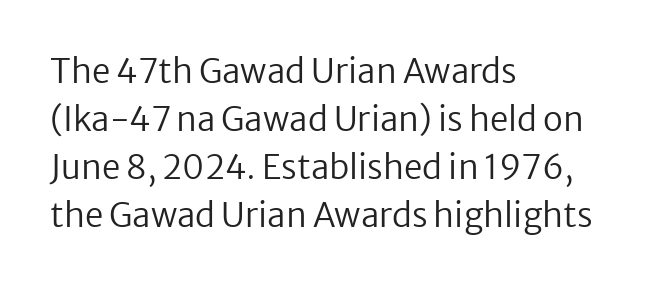
The image shows 33 px regular-weight sans-serif type, upright; set left-aligned, normal line spacing (1.45x), normal letter spacing, not underlined; low stroke contrast and a medium x-height.
